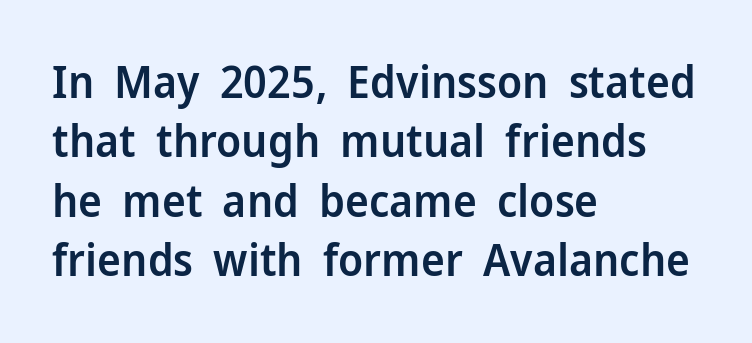
Q: Is the text bold? A: Semi-bold.
Q: Is the text italic (slanted)? A: No, it is upright.
Q: Is the typeface a serif or a sans-serif typeface? A: Sans-serif.
Q: Is the text underlined? A: No.
Q: How is the paragraph aligned? A: Left-aligned.
Q: Is the spacing between letters normal or unusually wide? A: Normal.
Q: Is the spacing between lines tight, normal or loose? A: Normal.
Q: Width (condensed, normal, or wide)? A: Normal.
Q: Stroke contrast? A: Low.
Q: x-height? A: Medium.
Q: Monospaced? A: No.
